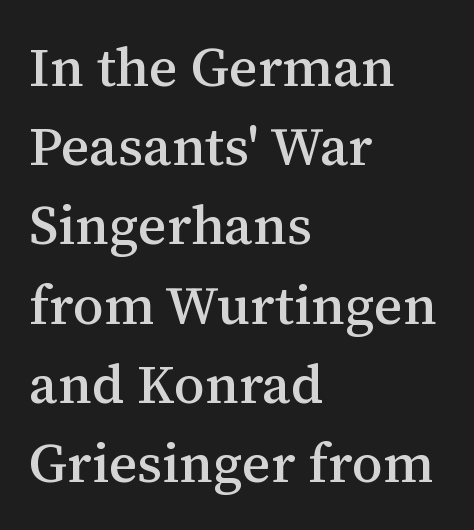
{"serif": "yes", "italic": "no", "width": "normal", "stroke_contrast": "medium", "x_height": "medium", "monospaced": "no", "underline": "no", "align": "left", "line_spacing": "normal", "line_spacing_ratio": 1.44, "letter_spacing": "normal", "letter_spacing_em": 0.0, "glyph_px": 55}
